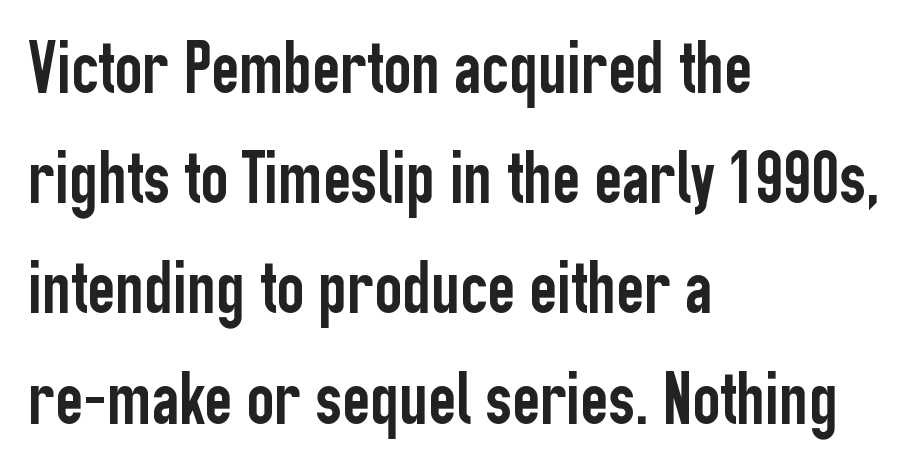
Q: Is the text italic (slanted)? A: No, it is upright.
Q: Is the typeface a serif or a sans-serif typeface? A: Sans-serif.
Q: Is the text underlined? A: No.
Q: How is the paragraph aligned? A: Left-aligned.
Q: Is the spacing between letters normal or unusually wide? A: Normal.
Q: Is the spacing between lines tight, normal or loose? A: Normal.
Q: Width (condensed, normal, or wide)? A: Condensed.
Q: Stroke contrast? A: Low.
Q: x-height? A: Medium.
Q: Monospaced? A: No.
